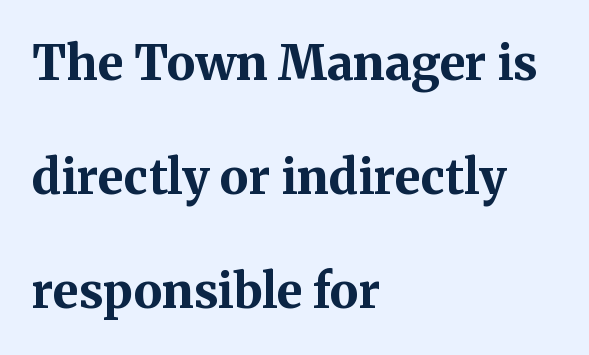
No italicization has been applied; the sample stays upright. Tracking here is standard; glyphs follow each other at the usual distance. These lines stack with their left ends in a neat column. The gap between lines stays unmarked.
